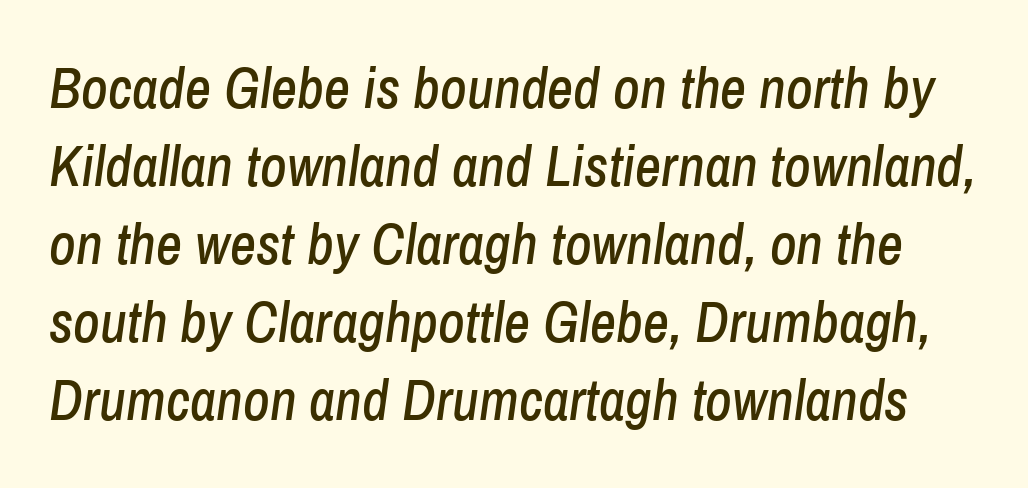
{"italic": "yes", "lean": "right", "slant_degrees": 8, "width": "condensed", "stroke_contrast": "low", "x_height": "medium", "monospaced": "no", "underline": "no", "line_spacing": "normal", "line_spacing_ratio": 1.37, "letter_spacing": "normal", "letter_spacing_em": 0.0, "glyph_px": 57}
